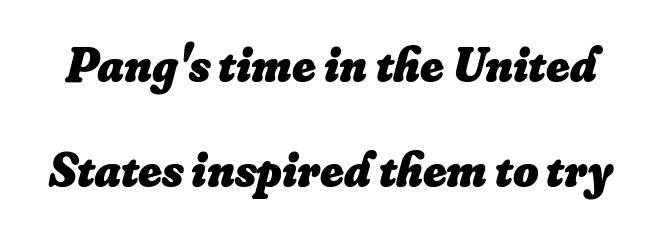
The image shows 49 px heavy type, italic (leaning right); set loose line spacing (2.15x), normal letter spacing, not underlined; low stroke contrast and a small x-height.
